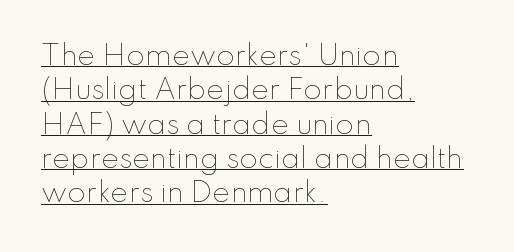
{"italic": "no", "bold": "no", "underline": "yes", "align": "left", "line_spacing": "normal", "line_spacing_ratio": 1.27, "letter_spacing": "normal", "letter_spacing_em": 0.0, "glyph_px": 27}
